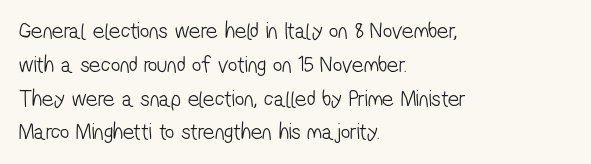
{"bold": "no", "underline": "no", "align": "left", "line_spacing": "normal", "line_spacing_ratio": 1.47, "letter_spacing": "normal", "letter_spacing_em": 0.0, "glyph_px": 23}
